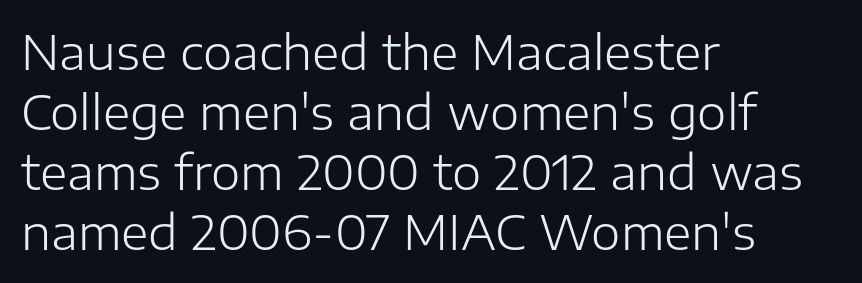
Q: Is the text bold? A: No.
Q: Is the text italic (slanted)? A: No, it is upright.
Q: Is the typeface a serif or a sans-serif typeface? A: Sans-serif.
Q: Is the text underlined? A: No.
Q: How is the paragraph aligned? A: Left-aligned.
Q: Is the spacing between letters normal or unusually wide? A: Normal.
Q: Is the spacing between lines tight, normal or loose? A: Normal.
Q: Width (condensed, normal, or wide)? A: Normal.
Q: Stroke contrast? A: Low.
Q: x-height? A: Medium.
Q: Monospaced? A: No.
